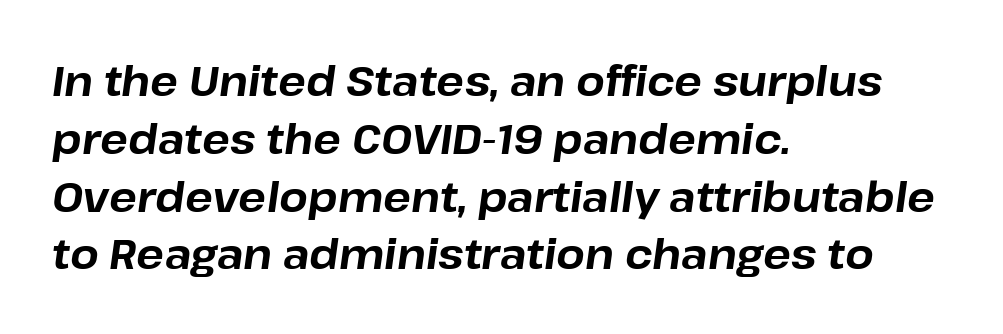
{"italic": "yes", "lean": "right", "slant_degrees": 8, "bold": "yes", "weight": "bold", "width": "normal", "stroke_contrast": "low", "x_height": "medium", "monospaced": "no", "underline": "no", "align": "left", "line_spacing": "normal", "line_spacing_ratio": 1.41, "letter_spacing": "normal", "letter_spacing_em": 0.0, "glyph_px": 41}
